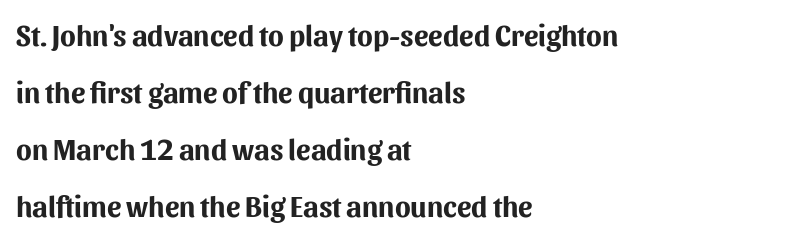
Q: Is the text bold? A: Yes.
Q: Is the text italic (slanted)? A: No, it is upright.
Q: Is the typeface a serif or a sans-serif typeface? A: Sans-serif.
Q: Is the text underlined? A: No.
Q: How is the paragraph aligned? A: Left-aligned.
Q: Is the spacing between letters normal or unusually wide? A: Normal.
Q: Is the spacing between lines tight, normal or loose? A: Loose.
Q: Width (condensed, normal, or wide)? A: Normal.
Q: Stroke contrast? A: Medium.
Q: x-height? A: Medium.
Q: Monospaced? A: No.
